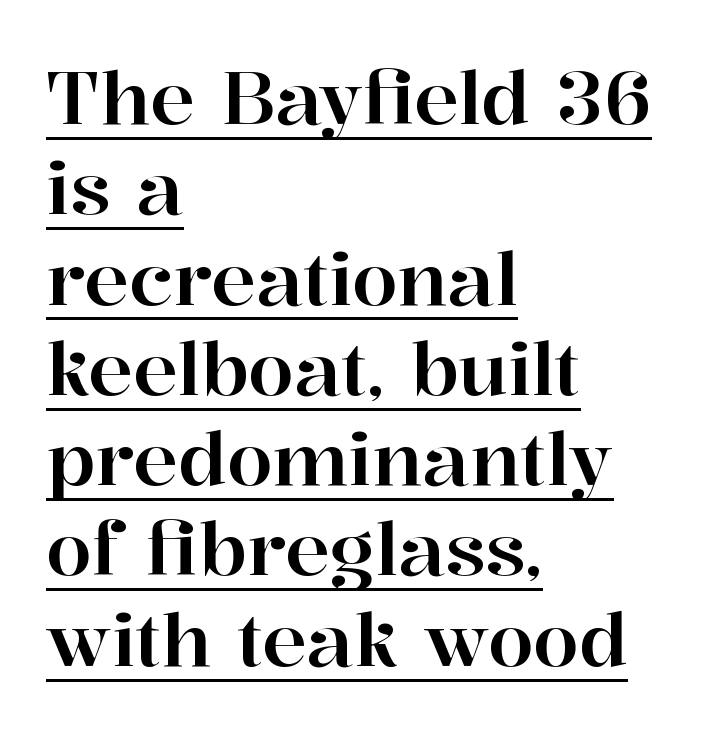
Q: Is the text italic (slanted)? A: No, it is upright.
Q: Is the typeface a serif or a sans-serif typeface? A: Serif.
Q: Is the text underlined? A: Yes.
Q: How is the paragraph aligned? A: Left-aligned.
Q: Is the spacing between letters normal or unusually wide? A: Normal.
Q: Width (condensed, normal, or wide)? A: Normal.
Q: Stroke contrast? A: High.
Q: x-height? A: Medium.
Q: Monospaced? A: No.
